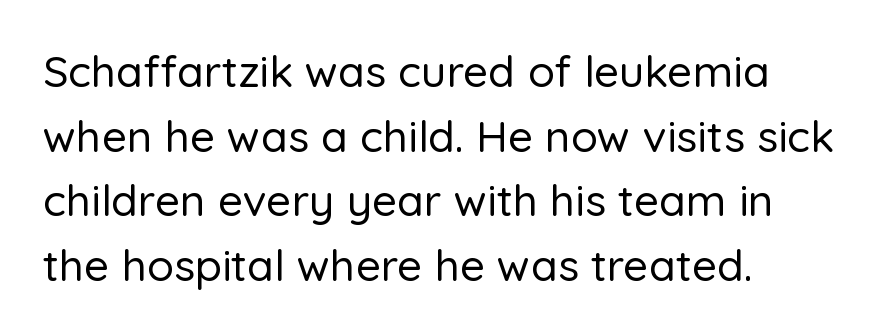
The image shows 44 px sans-serif type, upright; set left-aligned, normal line spacing (1.47x), normal letter spacing, not underlined; low stroke contrast and a medium x-height.
